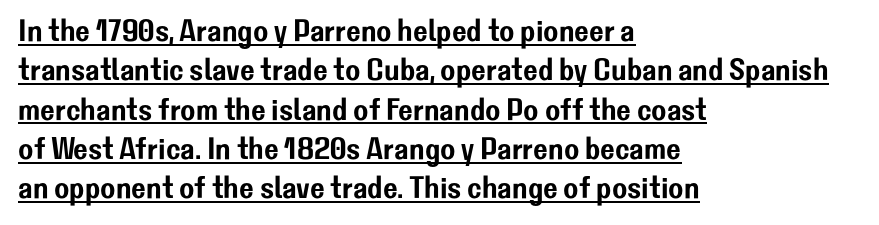
The image shows 31 px sans-serif type, upright; set left-aligned, normal line spacing (1.27x), normal letter spacing, underlined; low stroke contrast and a medium x-height.
